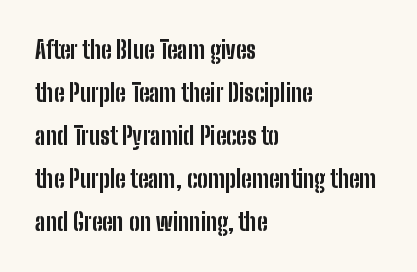
Q: Is the text bold? A: Yes.
Q: Is the text italic (slanted)? A: No, it is upright.
Q: Is the text underlined? A: No.
Q: How is the paragraph aligned? A: Left-aligned.
Q: Is the spacing between letters normal or unusually wide? A: Normal.
